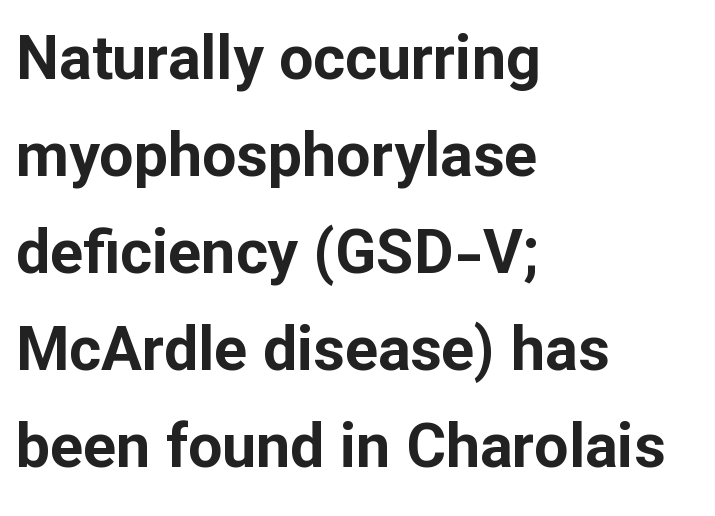
{"serif": "no", "italic": "no", "bold": "yes", "weight": "bold", "width": "normal", "stroke_contrast": "low", "x_height": "medium", "monospaced": "no", "underline": "no", "align": "left", "line_spacing": "normal", "line_spacing_ratio": 1.59, "letter_spacing": "normal", "letter_spacing_em": 0.0, "glyph_px": 61}
